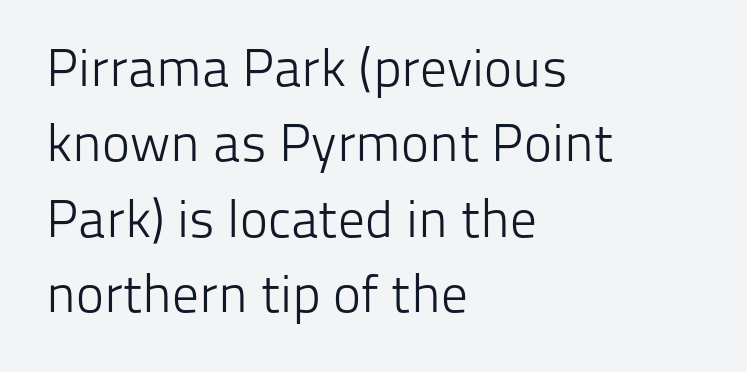
The image shows 53 px light sans-serif type, upright; set left-aligned, normal line spacing (1.42x), normal letter spacing, not underlined; low stroke contrast and a medium x-height.
